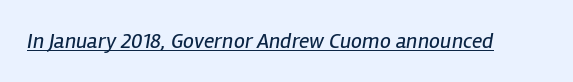
The image shows 22 px text type, italic (leaning right); set normal letter spacing, underlined.
